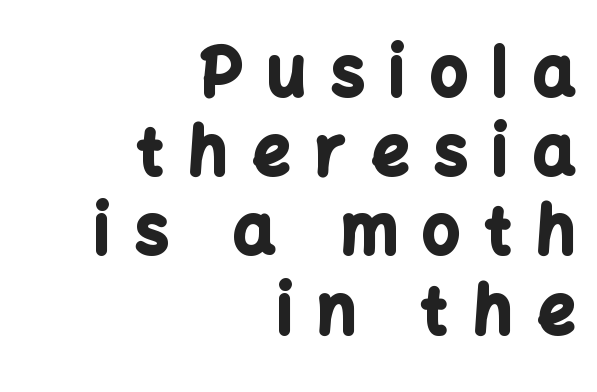
{"serif": "no", "italic": "no", "bold": "yes", "weight": "bold", "width": "normal", "stroke_contrast": "low", "x_height": "medium", "monospaced": "no", "underline": "no", "align": "right", "line_spacing_ratio": 1.2, "letter_spacing": "wide", "letter_spacing_em": 0.38, "glyph_px": 66}
